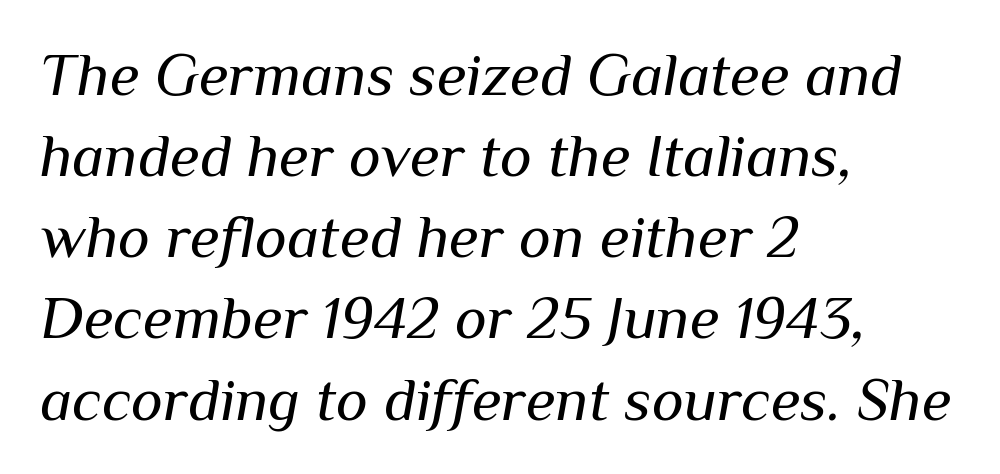
Q: Is the text bold? A: No.
Q: Is the text italic (slanted)? A: Yes, it leans right by about 10 degrees.
Q: Is the text underlined? A: No.
Q: How is the paragraph aligned? A: Left-aligned.
Q: Is the spacing between letters normal or unusually wide? A: Normal.
Q: Is the spacing between lines tight, normal or loose? A: Normal.
Q: Width (condensed, normal, or wide)? A: Normal.
Q: Stroke contrast? A: Medium.
Q: x-height? A: Medium.
Q: Monospaced? A: No.
